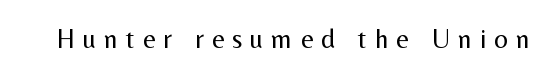
The image shows 27 px text type, upright; set unusually wide letter spacing (+0.3 em), not underlined.
